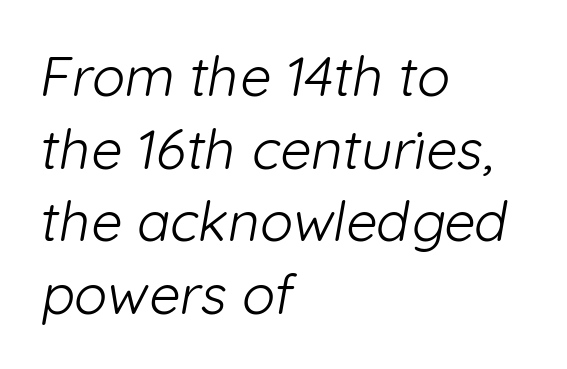
Q: Is the text bold? A: No.
Q: Is the typeface a serif or a sans-serif typeface? A: Sans-serif.
Q: Is the text underlined? A: No.
Q: How is the paragraph aligned? A: Left-aligned.
Q: Is the spacing between letters normal or unusually wide? A: Normal.
Q: Is the spacing between lines tight, normal or loose? A: Normal.
Q: Width (condensed, normal, or wide)? A: Normal.
Q: Stroke contrast? A: Low.
Q: x-height? A: Medium.
Q: Monospaced? A: No.
